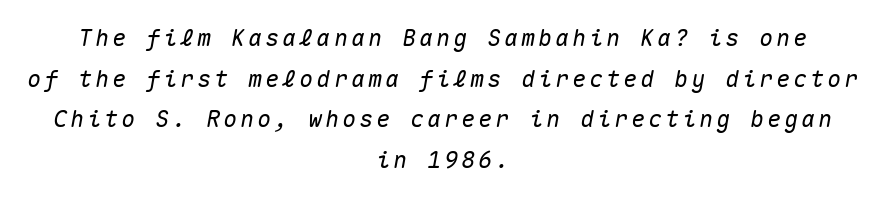
{"italic": "yes", "lean": "right", "slant_degrees": 10, "underline": "no", "align": "center", "line_spacing_ratio": 1.77, "glyph_px": 23}
